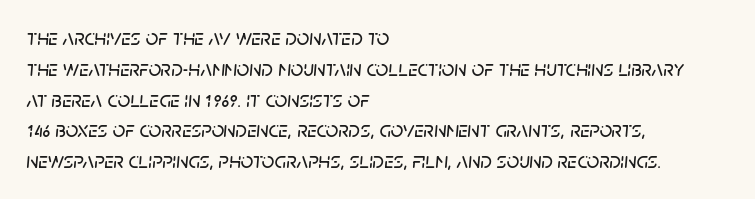
Does extra space separate the letters? No, they use regular spacing. Plain, unruled lines of type. All the whitespace from short lines collects on the right. Notice how the stems are inclined rather than vertical — that's the hallmark of italics. These lines sit exactly where default settings would place them.
